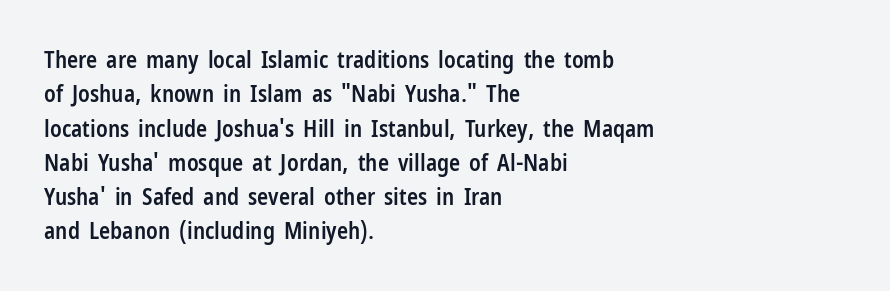
{"italic": "no", "bold": "semi", "underline": "no", "align": "left", "line_spacing": "normal", "line_spacing_ratio": 1.49, "letter_spacing": "normal", "letter_spacing_em": 0.0, "glyph_px": 23}
